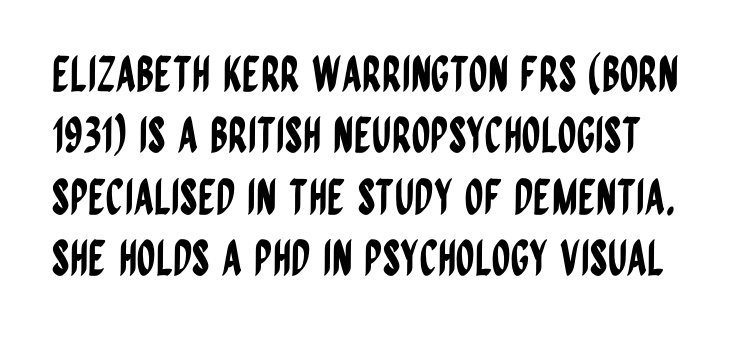
Compared with typical paragraphs, the rows here are spaced about the same. Do the characters align in a grid? No, the font is proportional. The designer went with a sans here, leaving each stem footless. Beneath every word, the page is bare.
